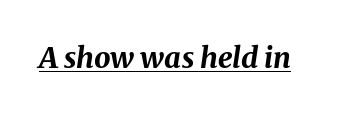
{"italic": "yes", "lean": "right", "slant_degrees": 8, "bold": "yes", "weight": "bold", "width": "normal", "stroke_contrast": "medium", "x_height": "medium", "monospaced": "no", "underline": "yes", "letter_spacing": "normal", "letter_spacing_em": 0.0, "glyph_px": 29}
